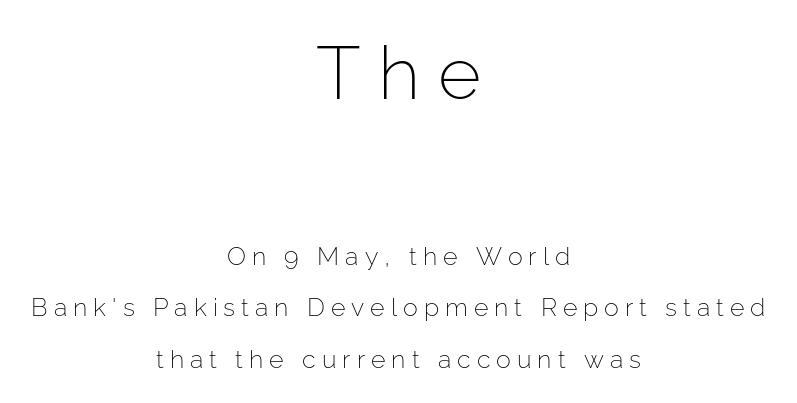
The image shows 74 px light sans-serif type, upright; set centered, loose line spacing (2.06x), unusually wide letter spacing (+0.24 em), not underlined; the first (top) block is 2.96x larger; low stroke contrast and a medium x-height.
